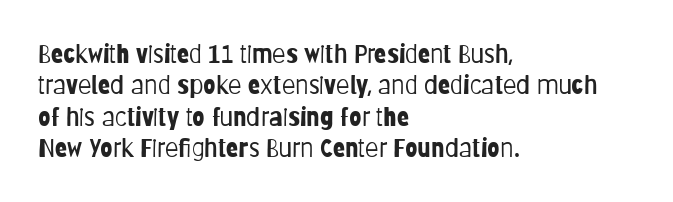
Q: Is the text bold? A: No.
Q: Is the text italic (slanted)? A: No, it is upright.
Q: Is the text underlined? A: No.
Q: How is the paragraph aligned? A: Left-aligned.
Q: Is the spacing between letters normal or unusually wide? A: Normal.
Q: Is the spacing between lines tight, normal or loose? A: Normal.
